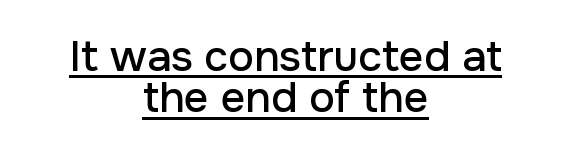
{"serif": "no", "italic": "no", "width": "normal", "stroke_contrast": "low", "x_height": "medium", "monospaced": "no", "underline": "yes", "align": "center", "line_spacing": "tight", "line_spacing_ratio": 0.96, "letter_spacing": "normal", "letter_spacing_em": 0.0, "glyph_px": 43}
